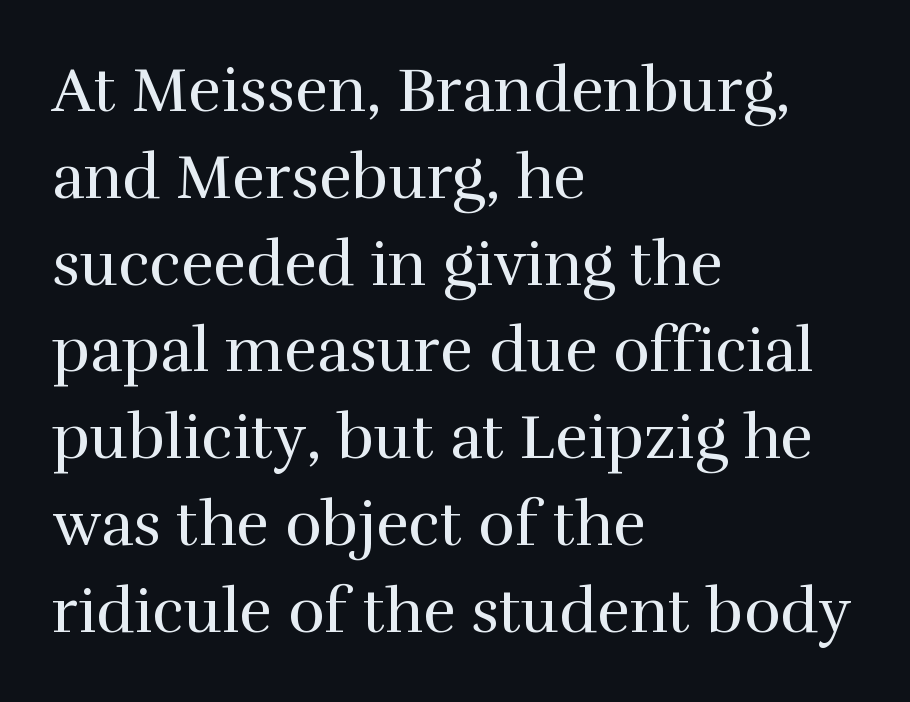
Q: Is the text bold? A: No.
Q: Is the text italic (slanted)? A: No, it is upright.
Q: Is the typeface a serif or a sans-serif typeface? A: Serif.
Q: Is the text underlined? A: No.
Q: How is the paragraph aligned? A: Left-aligned.
Q: Is the spacing between letters normal or unusually wide? A: Normal.
Q: Is the spacing between lines tight, normal or loose? A: Normal.
Q: Width (condensed, normal, or wide)? A: Normal.
Q: Stroke contrast? A: High.
Q: x-height? A: Medium.
Q: Monospaced? A: No.
